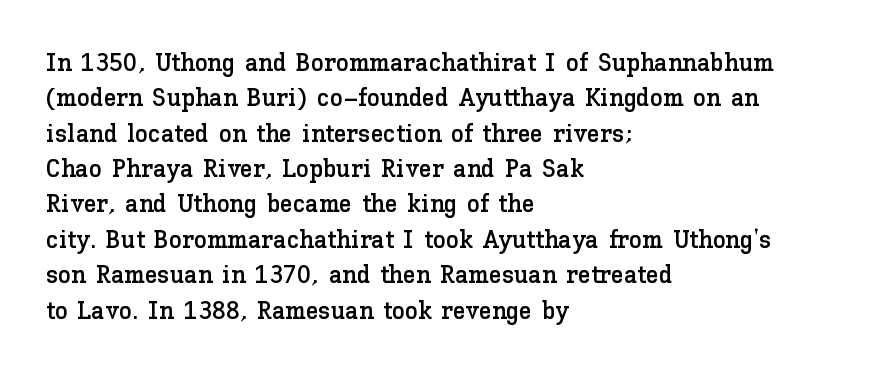
The image shows 26 px text type, upright; set left-aligned, normal line spacing (1.36x), normal letter spacing, not underlined.
